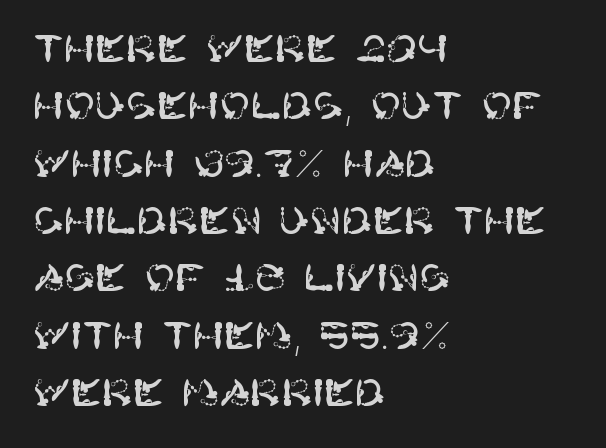
Alignment: flush left. Style check: upright. Inter-character spacing is left at the font's built-in metrics. The designer left line spacing at the default. Each row of text sits above clean, open space.
